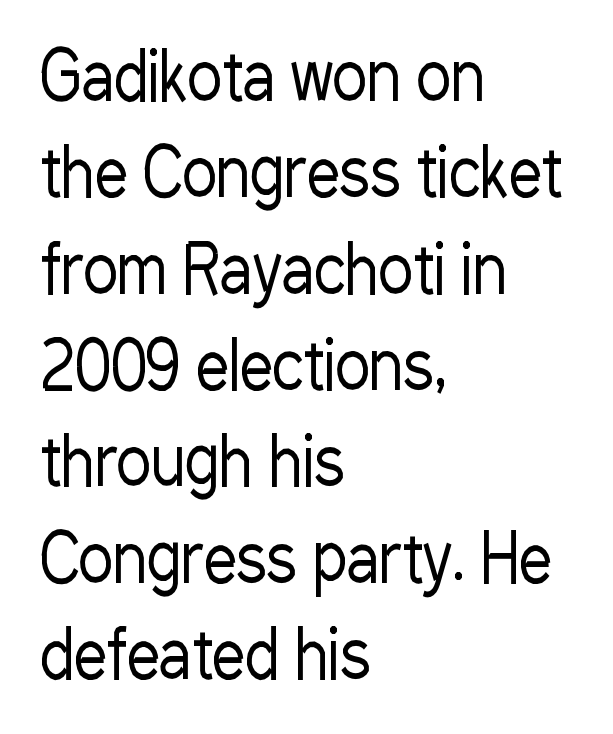
The image shows 66 px regular-weight, condensed sans-serif type, upright; set left-aligned, normal line spacing (1.46x), normal letter spacing, not underlined; low stroke contrast and a medium x-height.
